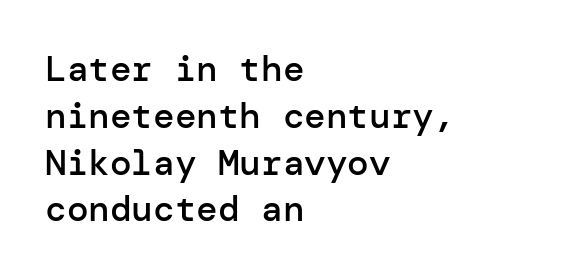
No italicization has been applied; the sample stays upright. The lines in this sample share a left origin and differ only in where they stop. How heavy is the stroke? Medium-heavy — a semibold, shy of bold. The words here are not underlined. There is no visible air inserted between adjacent glyphs. A sans-serif font was chosen for this passage.
